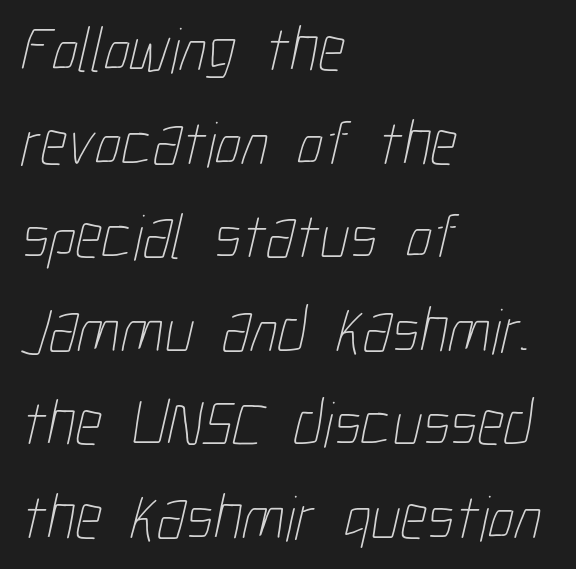
The image shows 65 px thin, condensed type; set left-aligned, normal line spacing (1.44x), normal letter spacing, not underlined; low stroke contrast and a medium x-height.
